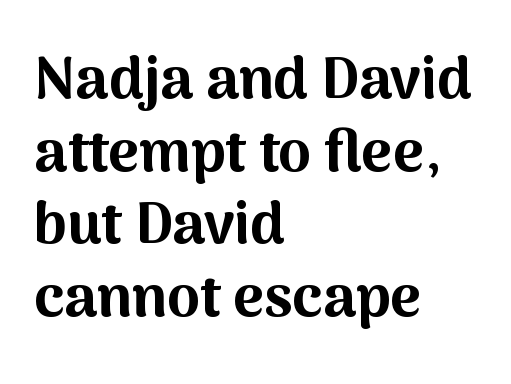
{"serif": "no", "italic": "no", "bold": "yes", "weight": "bold", "width": "normal", "stroke_contrast": "medium", "x_height": "medium", "monospaced": "no", "underline": "no", "align": "left", "line_spacing_ratio": 1.23, "letter_spacing": "normal", "letter_spacing_em": 0.0, "glyph_px": 59}
